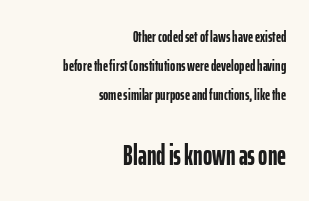
The image shows 28 px semibold, condensed sans-serif type, upright; set right-aligned, line spacing 1.82x, normal letter spacing, not underlined; the second (bottom) block is 1.75x larger; low stroke contrast and a medium x-height.
